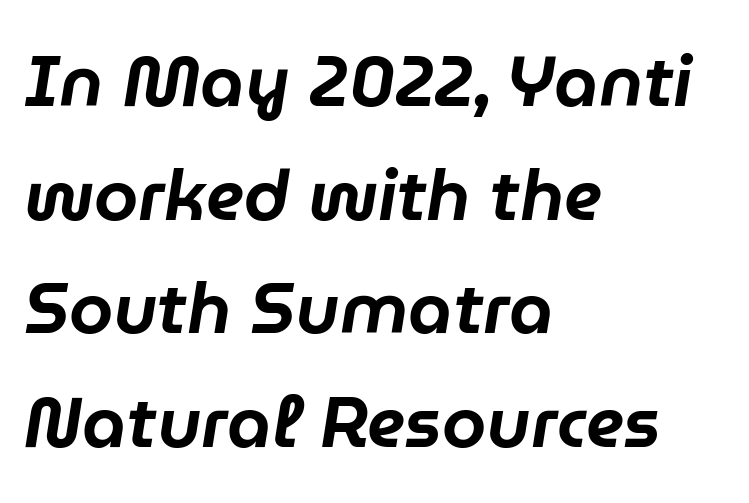
Rows of type keep a routine distance in the vertical direction. Characters follow at the spacing the type designer built in. Is this a fixed-width face? No — the glyphs have proportional, varying widths. The face used here has a pronounced slope to its letters.
